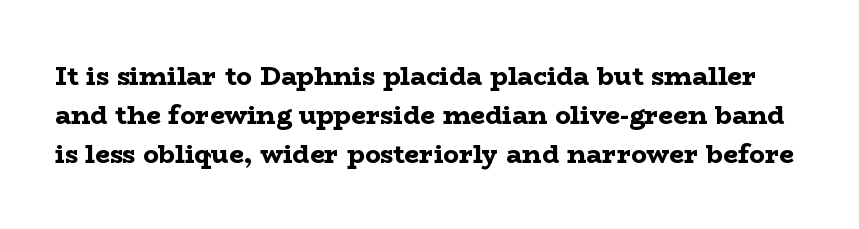
Baseline-to-baseline distance is the conventional proportion of letter height. How are the letters spaced? Ordinarily, with no added tracking. Beneath every word, the page is bare. These words are printed bold, with thick strokes throughout.
